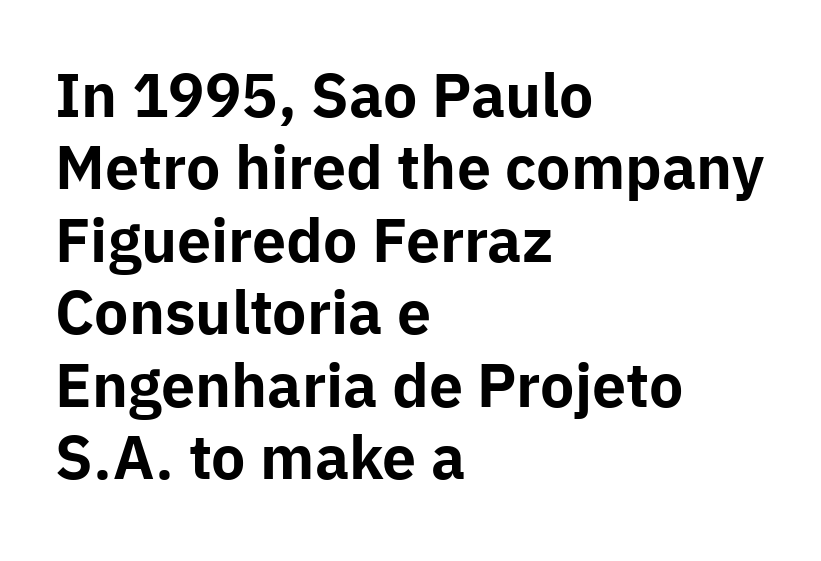
The image shows 58 px bold sans-serif type, upright; set left-aligned, normal line spacing (1.25x), normal letter spacing, not underlined; low stroke contrast and a medium x-height.
